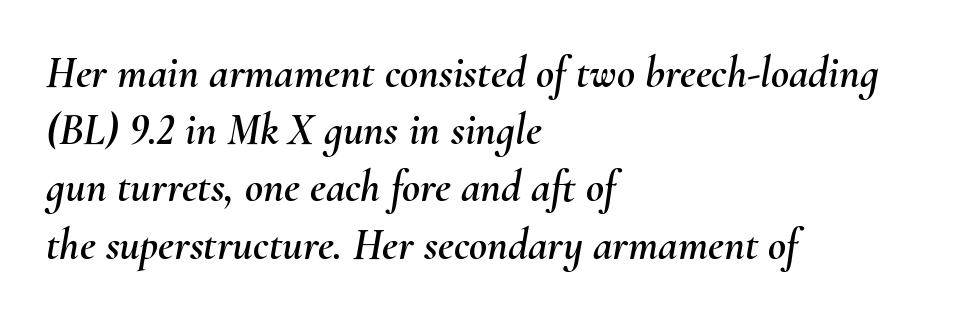
Q: Is the text italic (slanted)? A: Yes, it leans right by about 10 degrees.
Q: Is the text underlined? A: No.
Q: How is the paragraph aligned? A: Left-aligned.
Q: Is the spacing between letters normal or unusually wide? A: Normal.
Q: Is the spacing between lines tight, normal or loose? A: Normal.
Q: Width (condensed, normal, or wide)? A: Normal.
Q: Stroke contrast? A: Medium.
Q: x-height? A: Small.
Q: Monospaced? A: No.
